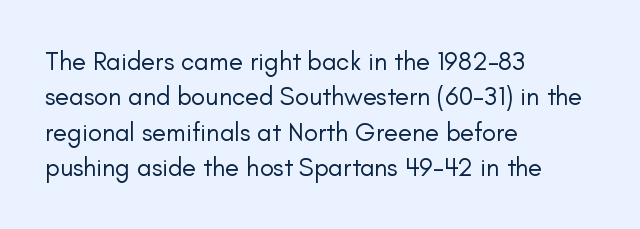
{"italic": "no", "bold": "no", "underline": "no", "align": "left", "line_spacing": "normal", "line_spacing_ratio": 1.36, "letter_spacing": "normal", "letter_spacing_em": 0.0, "glyph_px": 26}
